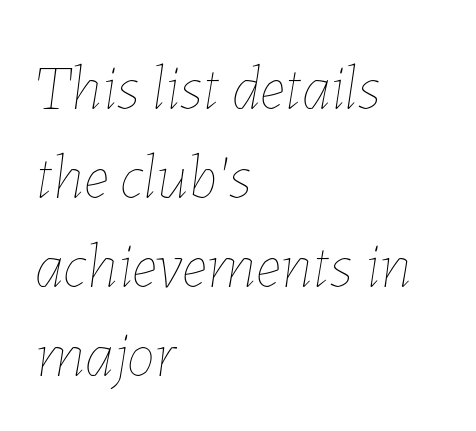
The image shows 64 px thin type, italic (leaning right); set left-aligned, normal line spacing (1.39x), normal letter spacing, not underlined; low stroke contrast and a medium x-height.
